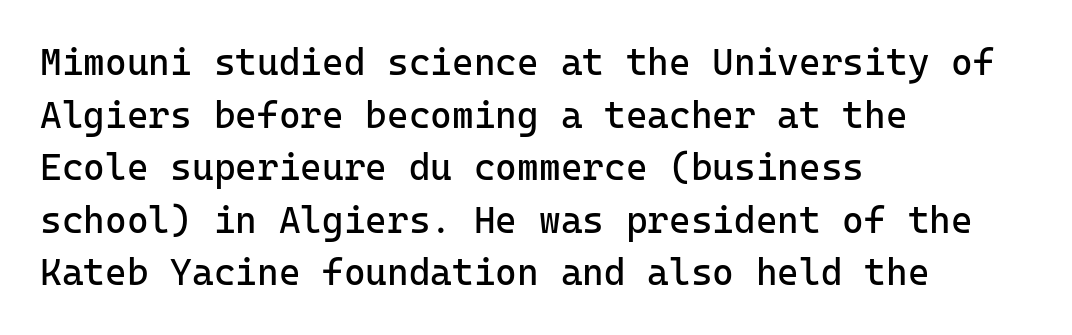
{"serif": "no", "italic": "no", "bold": "no", "weight": "regular", "width": "normal", "stroke_contrast": "low", "x_height": "medium", "monospaced": "yes", "underline": "no", "align": "left", "line_spacing": "normal", "line_spacing_ratio": 1.42, "letter_spacing": "normal", "letter_spacing_em": 0.0, "glyph_px": 37}
